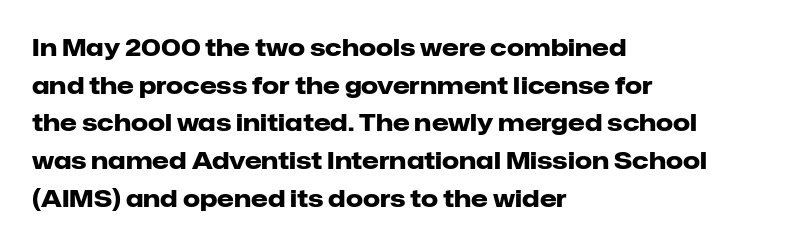
Q: Is the text bold? A: Yes.
Q: Is the text italic (slanted)? A: No, it is upright.
Q: Is the text underlined? A: No.
Q: How is the paragraph aligned? A: Left-aligned.
Q: Is the spacing between letters normal or unusually wide? A: Normal.
Q: Is the spacing between lines tight, normal or loose? A: Normal.
